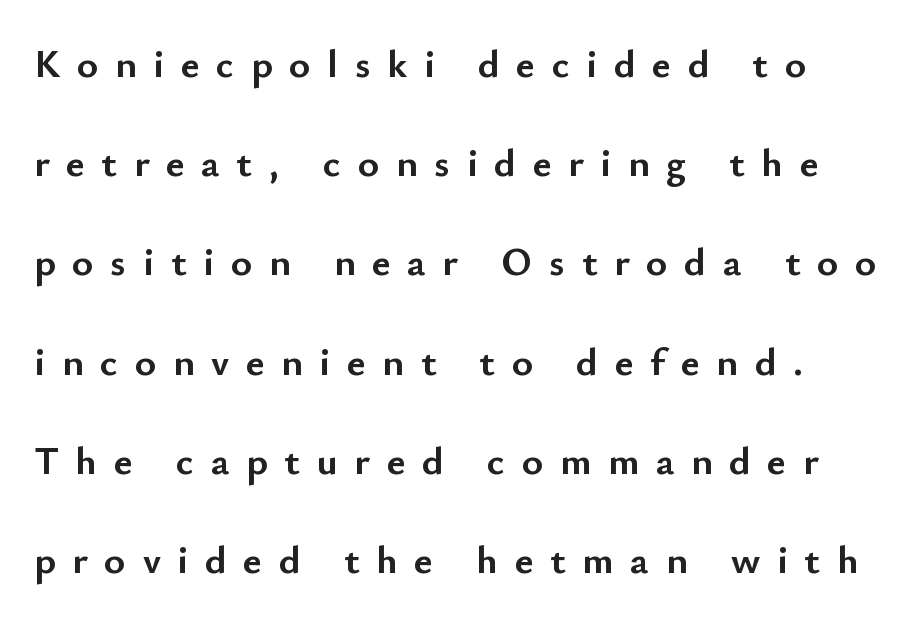
Someone cranked the tracking dial way up on this one. Successive baselines arrive slowly, with a big drop between each. A roman cut, with each character standing at attention. Each letter keeps its own natural width here, so spacing adapts to shape. The passage shown is emphatically bold.
